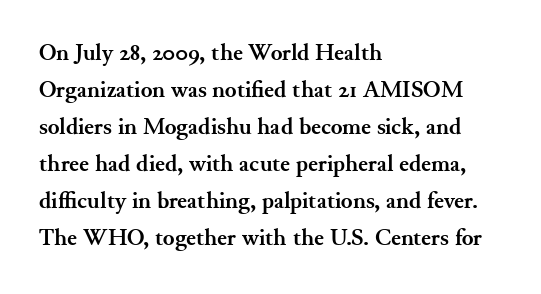
These lines sit exactly where default settings would place them. Descenders are the only things crossing below the line. As a designer I'd log this as weight 700, bold. Where is the straight margin? On the left. The axis of the letterforms is exactly vertical. No extra tracking has been applied to these lines.
